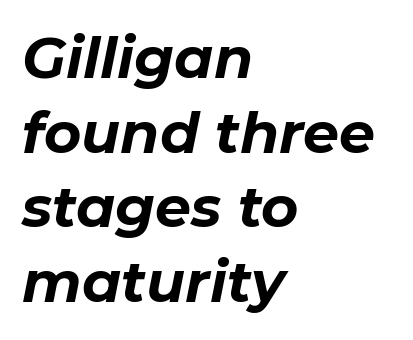
Q: Is the text bold? A: Yes.
Q: Is the text italic (slanted)? A: Yes, it leans right by about 11 degrees.
Q: Is the text underlined? A: No.
Q: How is the paragraph aligned? A: Left-aligned.
Q: Is the spacing between letters normal or unusually wide? A: Normal.
Q: Is the spacing between lines tight, normal or loose? A: Normal.
Q: Width (condensed, normal, or wide)? A: Normal.
Q: Stroke contrast? A: Low.
Q: x-height? A: Medium.
Q: Monospaced? A: No.
